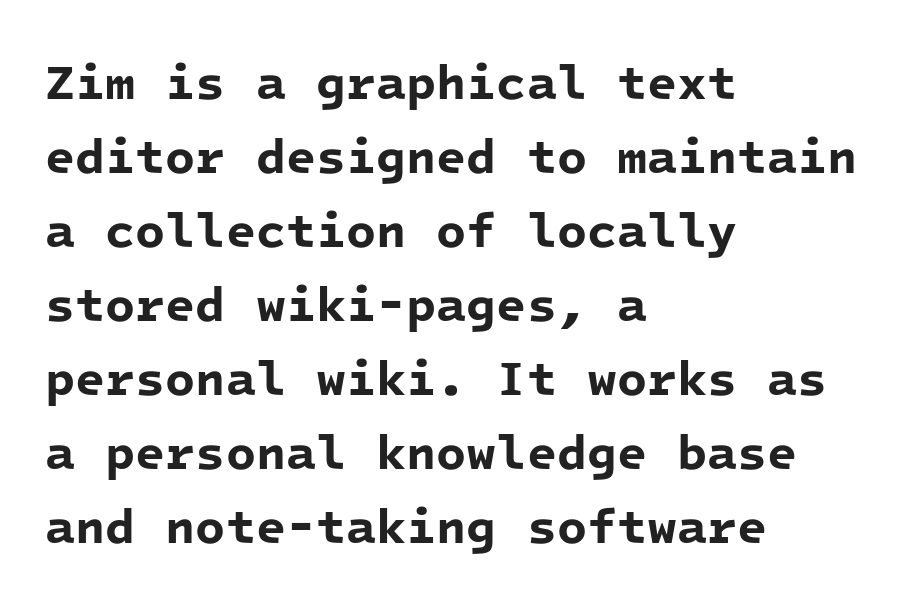
Q: Is the text bold? A: Yes.
Q: Is the typeface a serif or a sans-serif typeface? A: Sans-serif.
Q: Is the text underlined? A: No.
Q: How is the paragraph aligned? A: Left-aligned.
Q: Is the spacing between letters normal or unusually wide? A: Normal.
Q: Is the spacing between lines tight, normal or loose? A: Normal.
Q: Width (condensed, normal, or wide)? A: Normal.
Q: Stroke contrast? A: Low.
Q: x-height? A: Medium.
Q: Monospaced? A: Yes.
